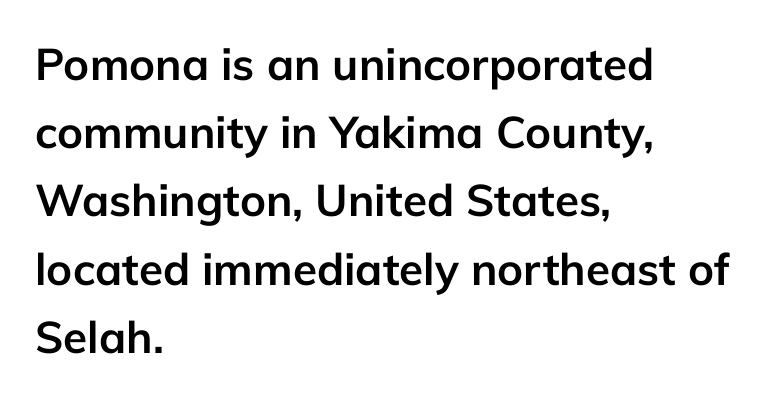
In terms of weight, the rendering is a true, heavy bold. The gaps between neighbouring characters are ordinary and unremarkable. Regular leading. Think of a printed novel: that variable character pitch is what you see here.
